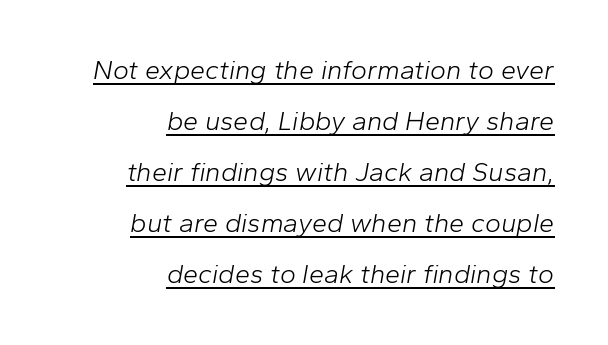
{"italic": "yes", "lean": "right", "slant_degrees": 10, "bold": "no", "underline": "yes", "align": "right", "line_spacing_ratio": 1.89, "letter_spacing": "normal", "letter_spacing_em": 0.0, "glyph_px": 27}
